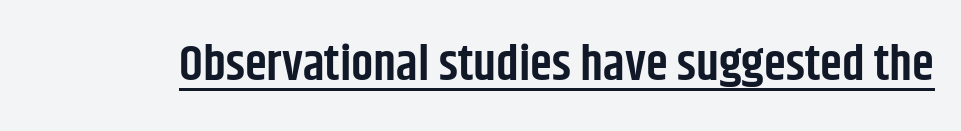
{"serif": "no", "italic": "no", "bold": "semi", "weight": "semibold", "width": "condensed", "stroke_contrast": "low", "x_height": "large", "monospaced": "no", "underline": "yes", "letter_spacing": "normal", "letter_spacing_em": 0.0, "glyph_px": 50}
